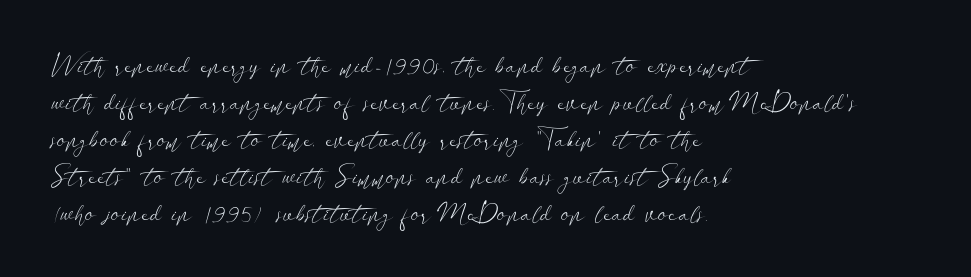
Q: Is the text bold? A: No.
Q: Is the text italic (slanted)? A: Yes.
Q: Is the text underlined? A: No.
Q: How is the paragraph aligned? A: Left-aligned.
Q: Is the spacing between letters normal or unusually wide? A: Normal.
Q: Is the spacing between lines tight, normal or loose? A: Normal.
